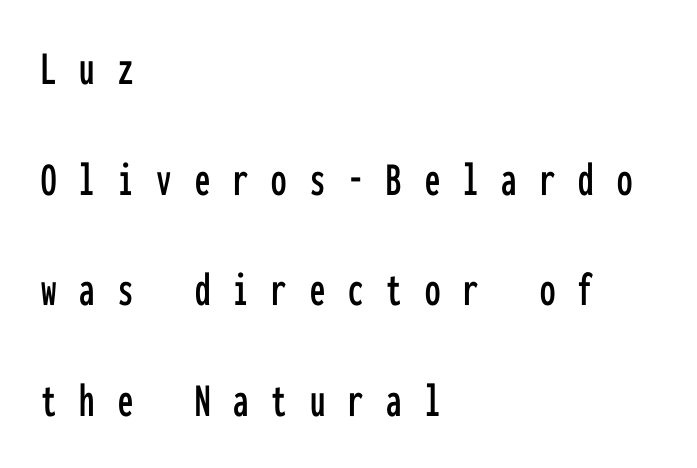
The image shows 49 px condensed sans-serif type, upright, monospaced; set left-aligned, loose line spacing (2.26x), unusually wide letter spacing (+0.47 em), not underlined; low stroke contrast and a medium x-height.
